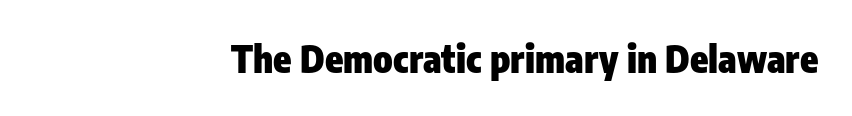
The image shows 37 px heavy, condensed sans-serif type, upright; set right-aligned, normal letter spacing, not underlined; low stroke contrast and a medium x-height.
